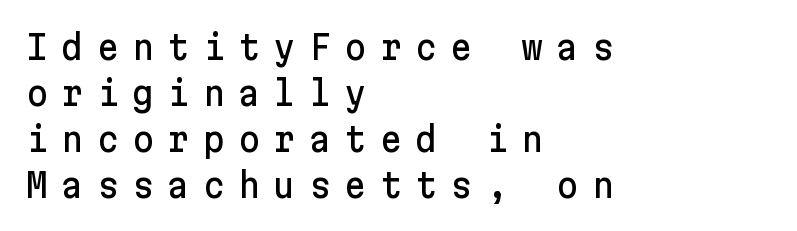
{"serif": "no", "italic": "no", "width": "normal", "stroke_contrast": "low", "x_height": "medium", "underline": "no", "align": "left", "line_spacing": "normal", "line_spacing_ratio": 1.35, "letter_spacing": "wide", "letter_spacing_em": 0.39, "glyph_px": 34}
